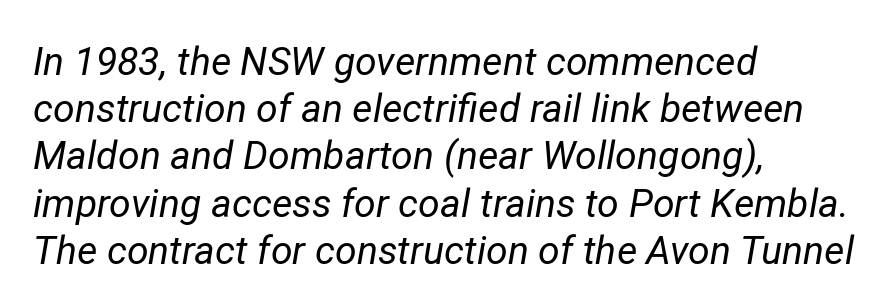
Q: Is the text bold? A: No.
Q: Is the text italic (slanted)? A: Yes, it leans right by about 12 degrees.
Q: Is the text underlined? A: No.
Q: How is the paragraph aligned? A: Left-aligned.
Q: Is the spacing between letters normal or unusually wide? A: Normal.
Q: Width (condensed, normal, or wide)? A: Normal.
Q: Stroke contrast? A: Low.
Q: x-height? A: Medium.
Q: Monospaced? A: No.
